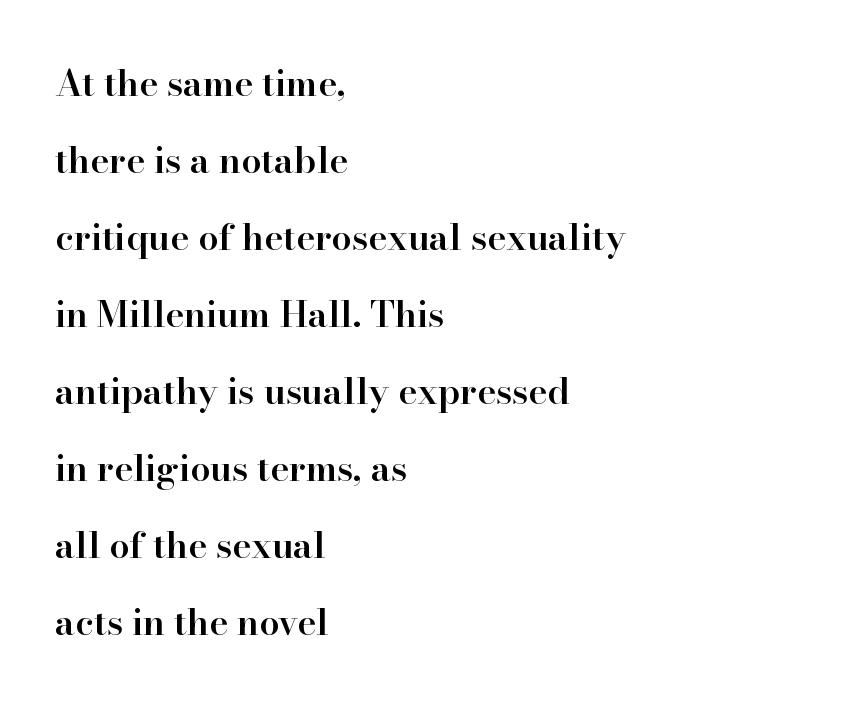
The face used here is rendered with its standard letterfit. Each row of text sits above clean, open space. If you drew a line through each stem, it would be perfectly vertical. Is the block centered? No — it sits flush against the left margin. The passage shown is typed in a proportional face where columns would drift. Serif or sans? Serif — the stroke terminals have little feet.
